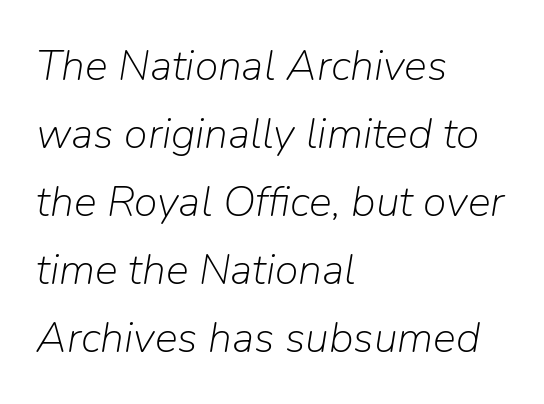
The image shows 43 px light type, italic (leaning right); set left-aligned, normal line spacing (1.58x), normal letter spacing, not underlined; low stroke contrast and a medium x-height.
